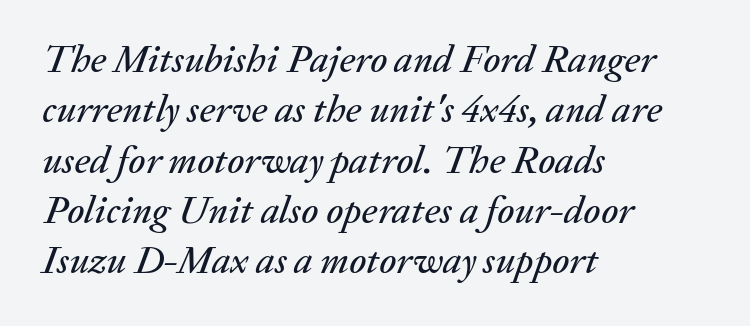
The vertical gap from one line to the next is medium. The setting favours the left margin, as ordinary paragraphs usually do. The lettering tilts uniformly, giving the passage an italic look. The type is set solid horizontally, with unmodified tracking. Each row of text sits above clean, open space.
